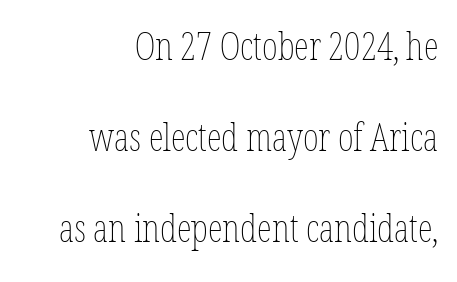
Heft: none added — not bold. Honestly, the rows look like they've been pulled way apart. These lines stack with their right ends in a neat column. Is this a fixed-width face? No — the glyphs have proportional, varying widths. Italic: no, the glyphs are upright roman.
